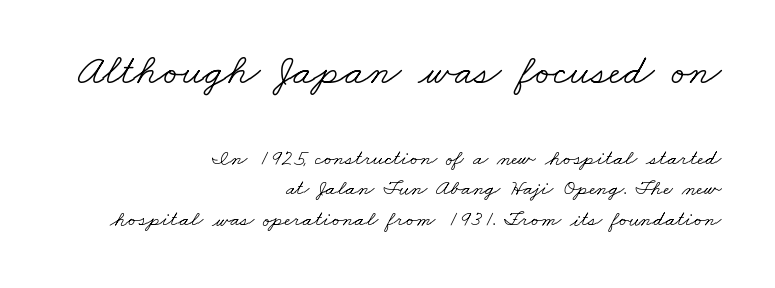
{"serif": "yes", "bold": "no", "weight": "light", "width": "wide", "stroke_contrast": "low", "x_height": "small", "monospaced": "no", "underline": "no", "align": "right", "line_spacing": "normal", "line_spacing_ratio": 1.4, "letter_spacing": "normal", "letter_spacing_em": 0.0, "larger_block": "first", "size_ratio": 1.95, "glyph_px": 43}
